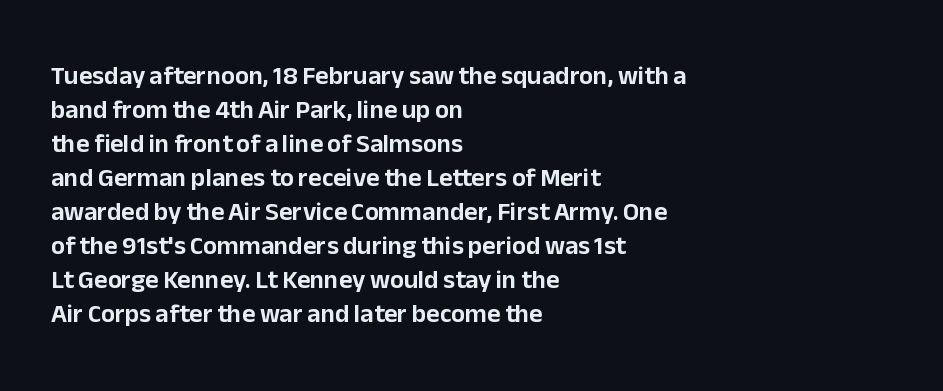
The image shows 26 px text type, upright; set left-aligned, normal line spacing (1.31x), normal letter spacing, not underlined.
